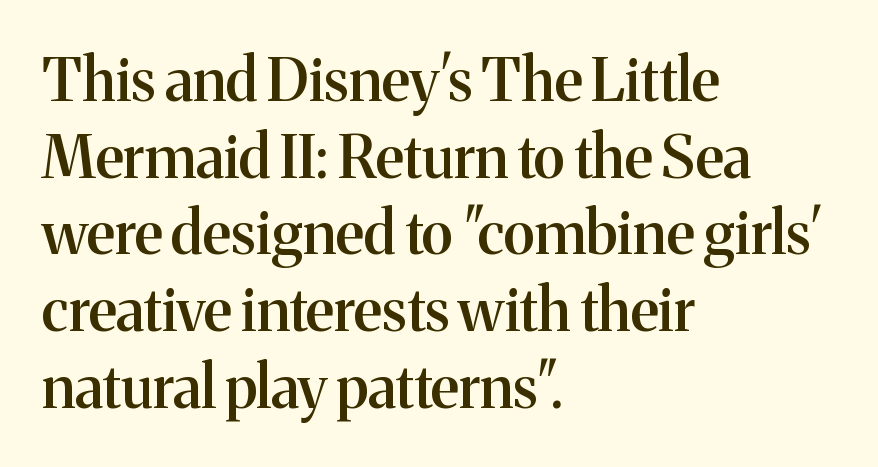
The image shows 59 px semibold serif type, upright; set left-aligned, normal line spacing (1.3x), normal letter spacing, not underlined; medium stroke contrast and a medium x-height.
